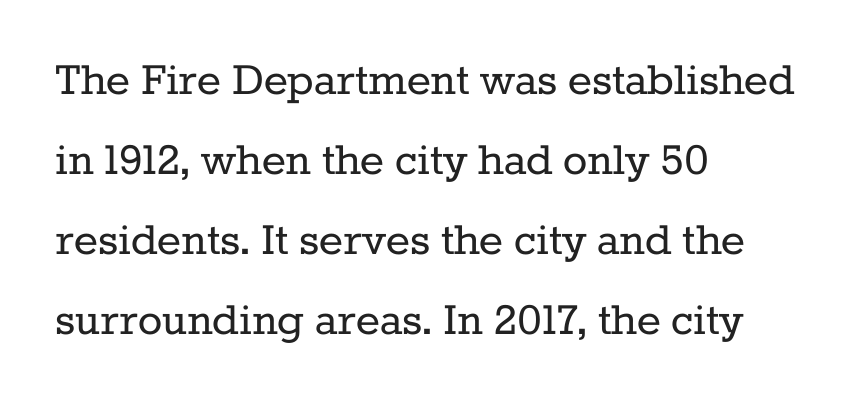
Q: Is the text bold? A: No.
Q: Is the text italic (slanted)? A: No, it is upright.
Q: Is the typeface a serif or a sans-serif typeface? A: Serif.
Q: Is the text underlined? A: No.
Q: How is the paragraph aligned? A: Left-aligned.
Q: Is the spacing between letters normal or unusually wide? A: Normal.
Q: Is the spacing between lines tight, normal or loose? A: Normal.
Q: Width (condensed, normal, or wide)? A: Normal.
Q: Stroke contrast? A: Low.
Q: x-height? A: Medium.
Q: Monospaced? A: No.
